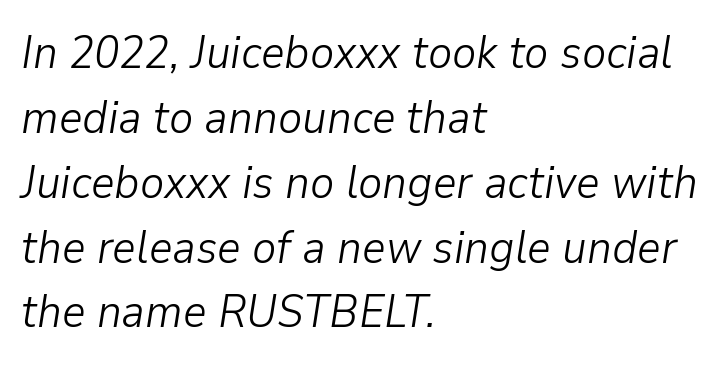
The image shows 46 px light type, italic (leaning right); set left-aligned, normal line spacing (1.41x), normal letter spacing, not underlined; low stroke contrast and a medium x-height.
